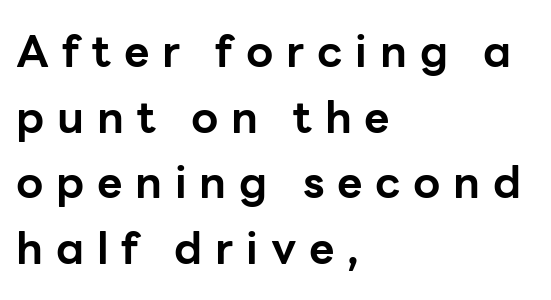
{"serif": "no", "italic": "no", "bold": "yes", "weight": "bold", "width": "normal", "stroke_contrast": "low", "x_height": "medium", "monospaced": "no", "underline": "no", "align": "left", "line_spacing": "normal", "line_spacing_ratio": 1.49, "letter_spacing": "wide", "letter_spacing_em": 0.29, "glyph_px": 44}
